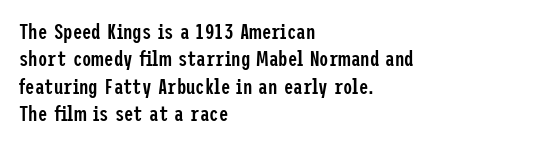
The image shows 21 px text type, upright; set left-aligned, normal line spacing (1.3x), normal letter spacing, not underlined.
